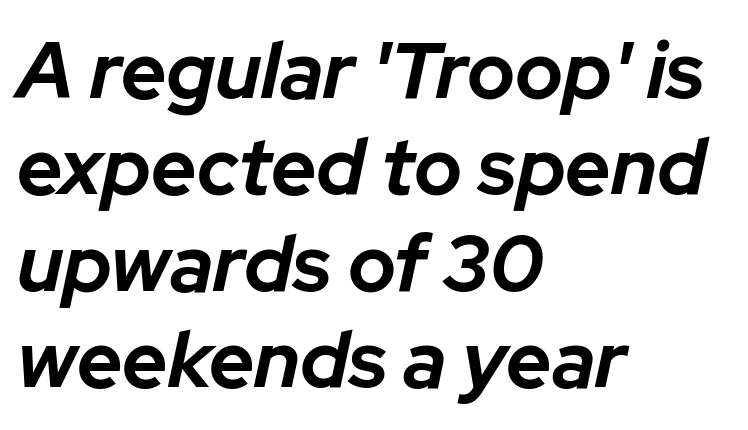
The image shows 79 px bold type, italic (leaning right); set left-aligned, line spacing 1.22x, normal letter spacing, not underlined; low stroke contrast and a medium x-height.
